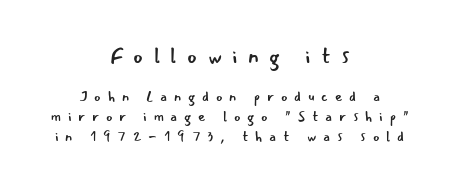
The lines are quadded center. The face used here is rendered with a markedly widened letterfit. Reading down the column, the eye jumps a familiar distance to each next line. Style check: upright.
